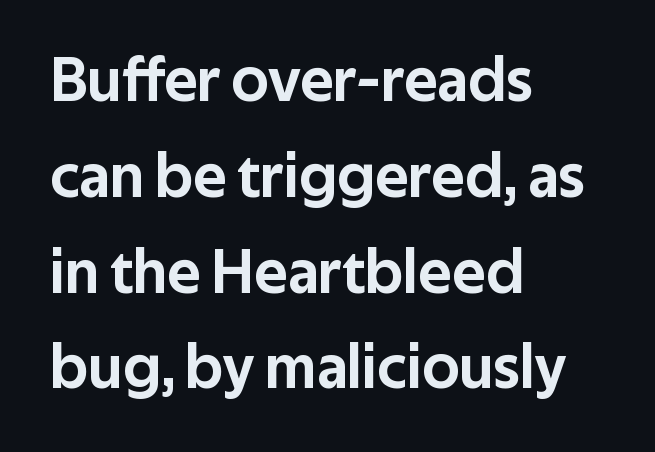
Character widths vary here, with narrow letters taking less room than wide ones. Is this a sans? Yes — the strokes have no serifs. Alignment: flush left. Look at the tracking — it's just the regular setting, nothing added.
